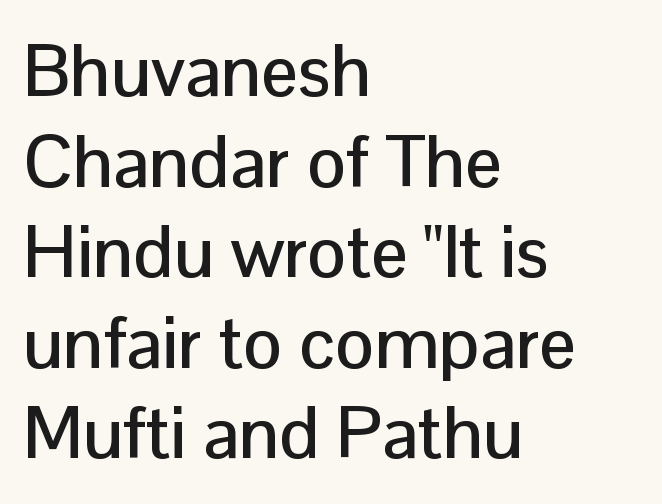
{"serif": "no", "italic": "no", "width": "normal", "stroke_contrast": "low", "x_height": "medium", "monospaced": "no", "underline": "no", "align": "left", "line_spacing_ratio": 1.24, "letter_spacing": "normal", "letter_spacing_em": 0.0, "glyph_px": 73}
